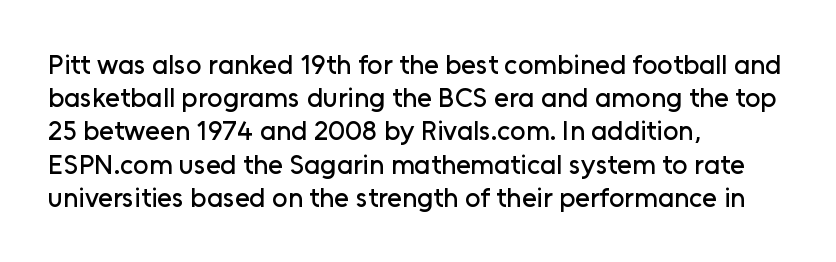
Q: Is the text italic (slanted)? A: No, it is upright.
Q: Is the text underlined? A: No.
Q: How is the paragraph aligned? A: Left-aligned.
Q: Is the spacing between letters normal or unusually wide? A: Normal.
